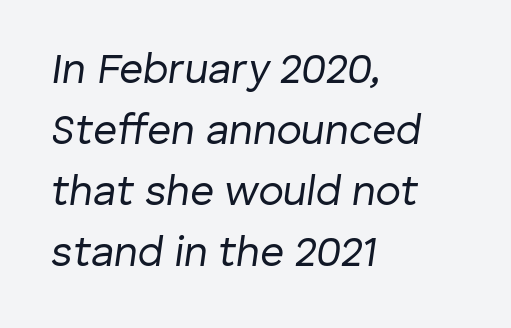
The image shows 42 px regular-weight type, italic (leaning right); set left-aligned, normal line spacing (1.45x), normal letter spacing, not underlined; low stroke contrast and a medium x-height.
